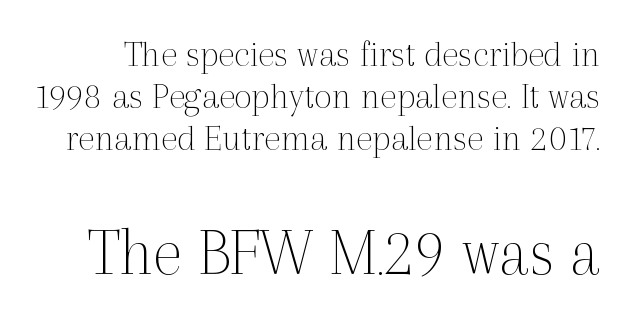
{"serif": "yes", "italic": "no", "bold": "no", "weight": "thin", "width": "normal", "x_height": "medium", "monospaced": "no", "underline": "no", "line_spacing": "tight", "line_spacing_ratio": 1.08, "letter_spacing": "normal", "letter_spacing_em": 0.0, "larger_block": "second", "size_ratio": 1.77, "glyph_px": 69}
